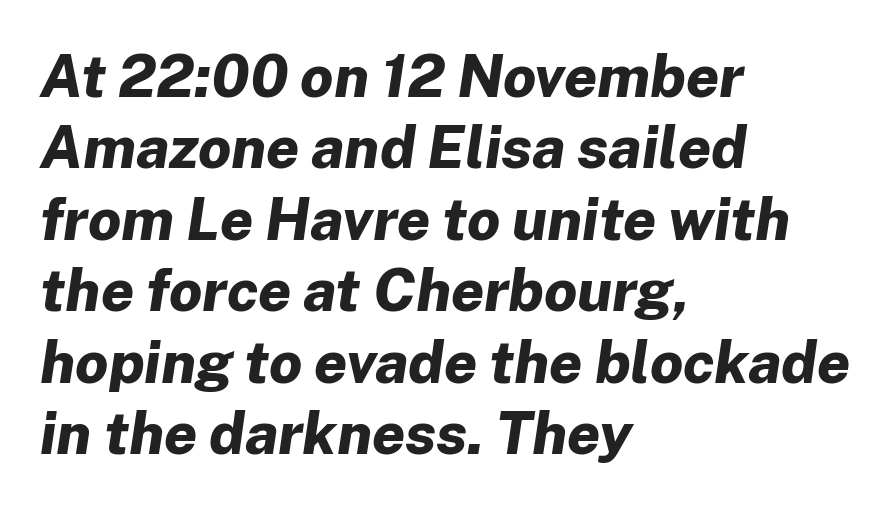
Q: Is the text bold? A: Yes.
Q: Is the text italic (slanted)? A: Yes, it leans right by about 8 degrees.
Q: Is the text underlined? A: No.
Q: How is the paragraph aligned? A: Left-aligned.
Q: Is the spacing between letters normal or unusually wide? A: Normal.
Q: Width (condensed, normal, or wide)? A: Normal.
Q: Stroke contrast? A: Low.
Q: x-height? A: Medium.
Q: Monospaced? A: No.
